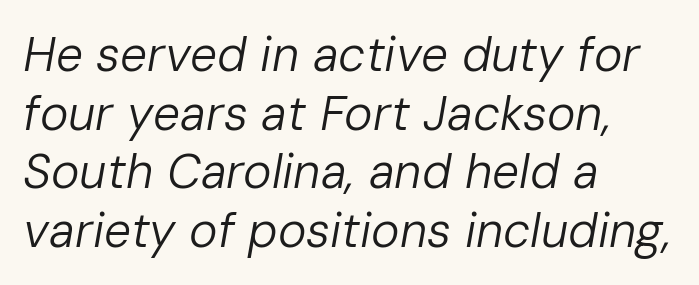
Q: Is the text bold? A: No.
Q: Is the text italic (slanted)? A: Yes, it leans right by about 10 degrees.
Q: Is the text underlined? A: No.
Q: How is the paragraph aligned? A: Left-aligned.
Q: Is the spacing between letters normal or unusually wide? A: Normal.
Q: Width (condensed, normal, or wide)? A: Normal.
Q: Stroke contrast? A: Low.
Q: x-height? A: Medium.
Q: Monospaced? A: No.
